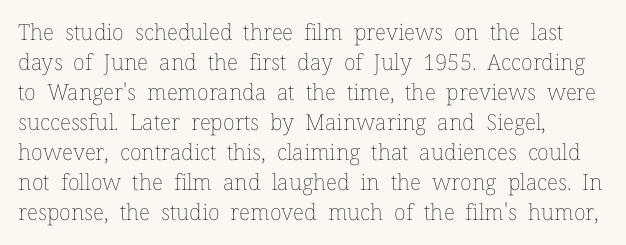
Q: Is the text bold? A: No.
Q: Is the text italic (slanted)? A: No, it is upright.
Q: Is the text underlined? A: No.
Q: How is the paragraph aligned? A: Left-aligned.
Q: Is the spacing between letters normal or unusually wide? A: Normal.
Q: Is the spacing between lines tight, normal or loose? A: Normal.
